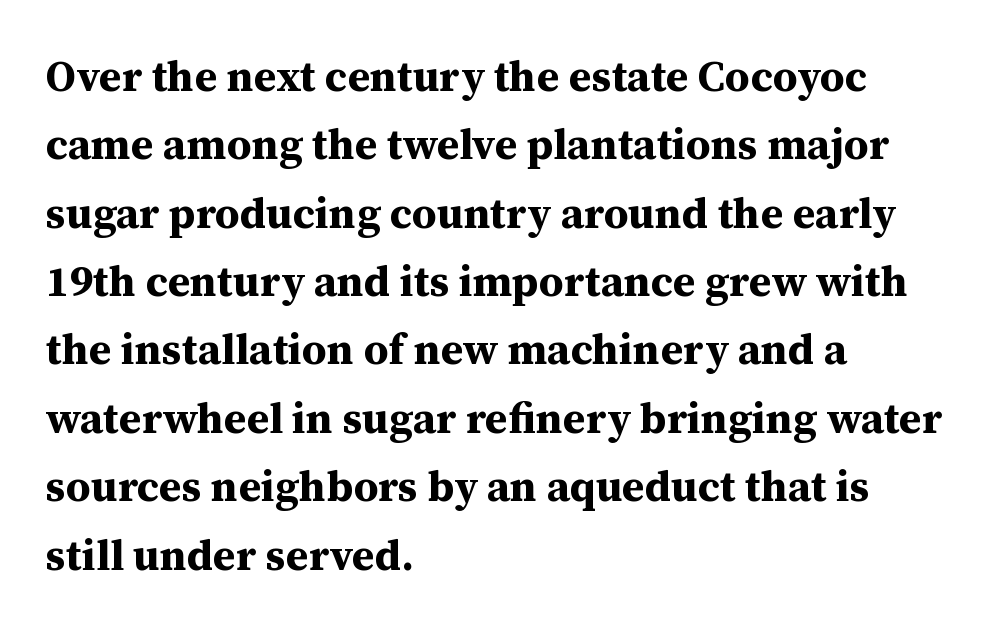
{"serif": "yes", "italic": "no", "bold": "yes", "weight": "bold", "width": "normal", "stroke_contrast": "medium", "x_height": "medium", "monospaced": "no", "underline": "no", "align": "left", "line_spacing": "normal", "line_spacing_ratio": 1.59, "letter_spacing": "normal", "letter_spacing_em": 0.0, "glyph_px": 43}
